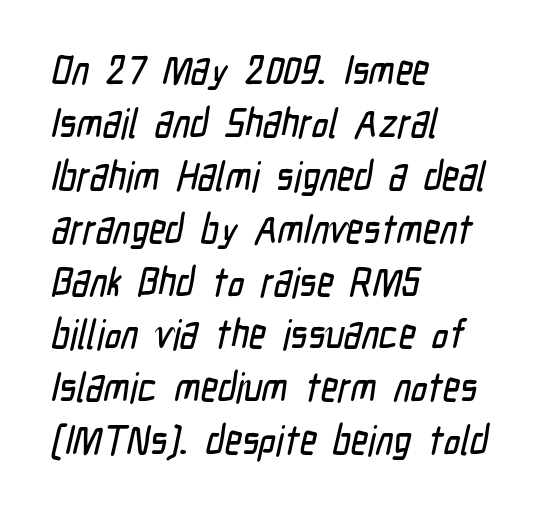
Q: Is the typeface a serif or a sans-serif typeface? A: Sans-serif.
Q: Is the text underlined? A: No.
Q: How is the paragraph aligned? A: Left-aligned.
Q: Is the spacing between letters normal or unusually wide? A: Normal.
Q: Is the spacing between lines tight, normal or loose? A: Normal.
Q: Width (condensed, normal, or wide)? A: Condensed.
Q: Stroke contrast? A: Low.
Q: x-height? A: Medium.
Q: Monospaced? A: No.
